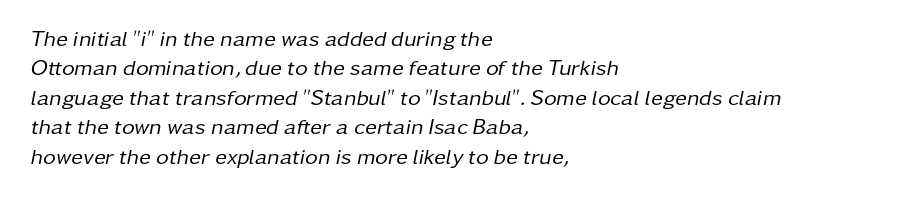
{"italic": "yes", "lean": "right", "slant_degrees": 11, "bold": "no", "underline": "no", "align": "left", "line_spacing": "normal", "line_spacing_ratio": 1.34, "letter_spacing": "normal", "letter_spacing_em": 0.0, "glyph_px": 22}
